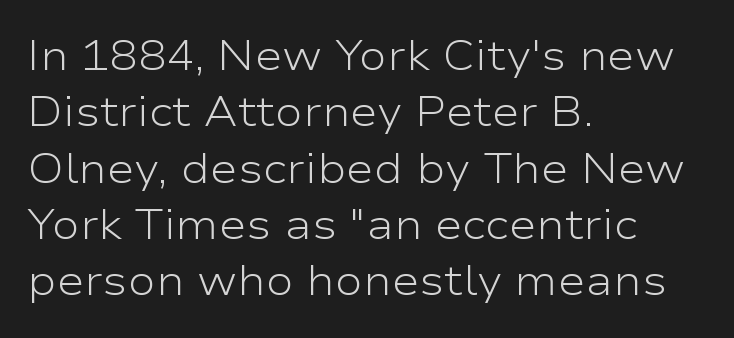
The image shows 42 px light, wide sans-serif type, upright; set left-aligned, normal line spacing (1.34x), normal letter spacing, not underlined; low stroke contrast and a medium x-height.
